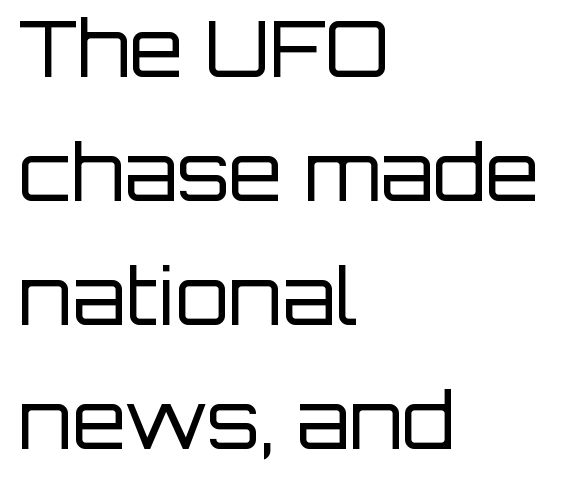
No letter is thick-stroked: the sample isn't bold. No extra tracking has been applied to these lines. Glance below the letters and you will spot only blank space. The axis of the letterforms is exactly vertical.
